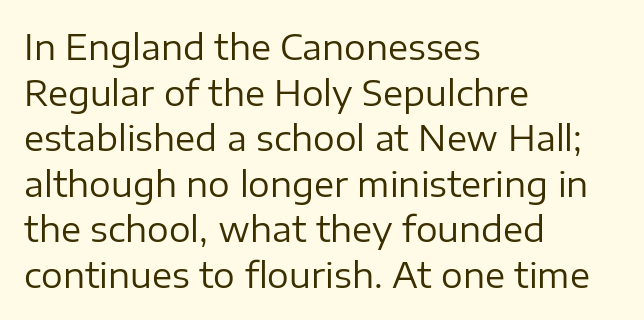
The line-height multiplier appears to be the usual default. The lines are quadded left. No chunkiness to these letters — they're not bold. I'd call this a sans setting — the letters go barefoot. Rule under the text: the space is simply empty. Letter spacing: default.
